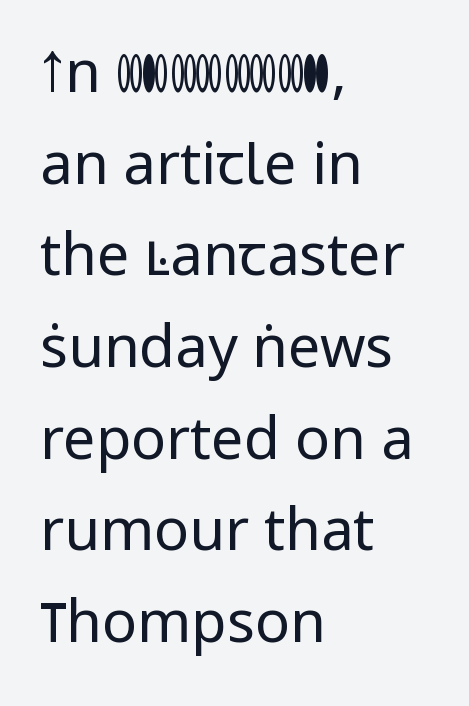
A bare baseline throughout the passage. Proportional: the letters do not fall into vertical columns. A typesetter would mark this as roman, not italic. Examine the stroke ends and you'll find no serifs.
